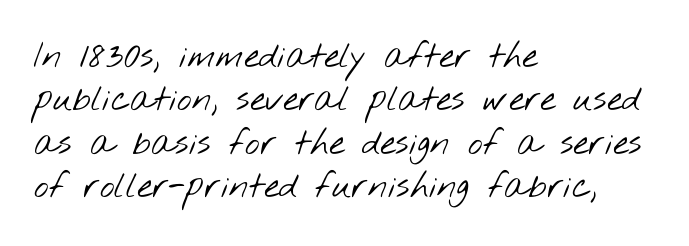
Between one letter and the next there's only the usual sliver of space. Think of a printed novel: that variable character pitch is what you see here. The text was rendered using a sans face with plain stroke endings. Casual observation: everything's shoved over to the left. Weight: not bold — regular or lighter.
